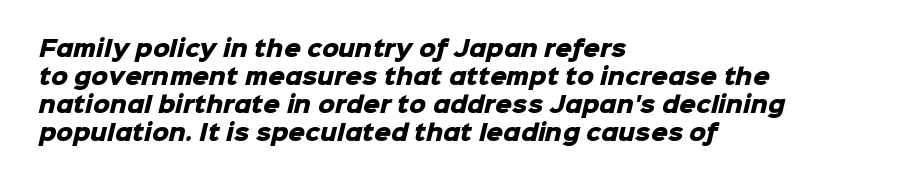
Horizontal bands of white between lines are of average thickness. The face used here is rendered with its standard letterfit. Caption: bold face, heavy strokes. Which margin do the lines hug? The left one — the right edge is uneven. A clean baseline with only descenders dipping below it.
